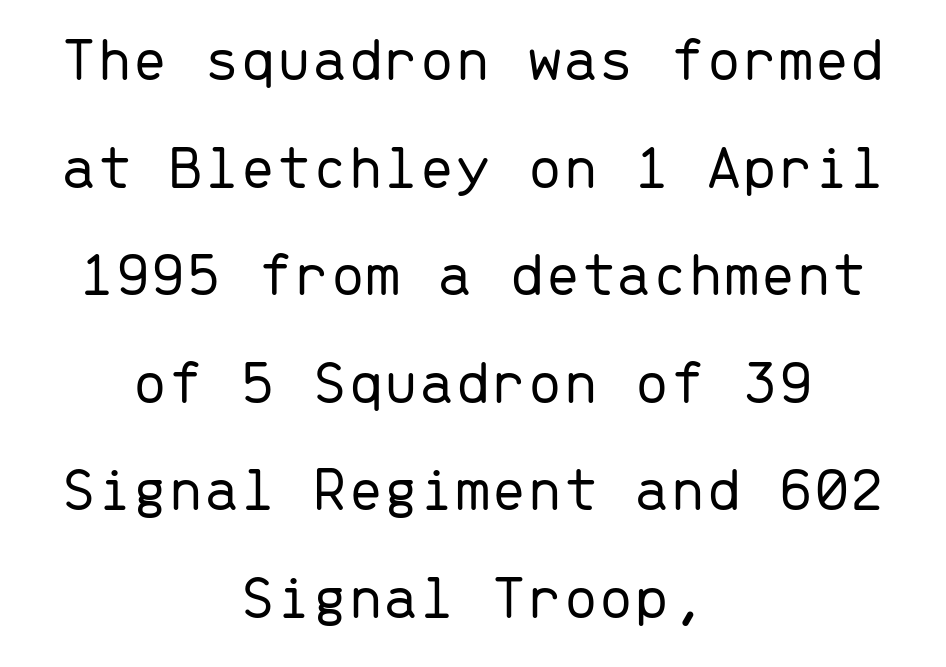
{"serif": "no", "italic": "no", "bold": "no", "weight": "light", "width": "normal", "stroke_contrast": "low", "x_height": "medium", "monospaced": "yes", "underline": "no", "align": "center", "line_spacing": "normal", "line_spacing_ratio": 1.68, "letter_spacing": "normal", "letter_spacing_em": 0.0, "glyph_px": 64}
